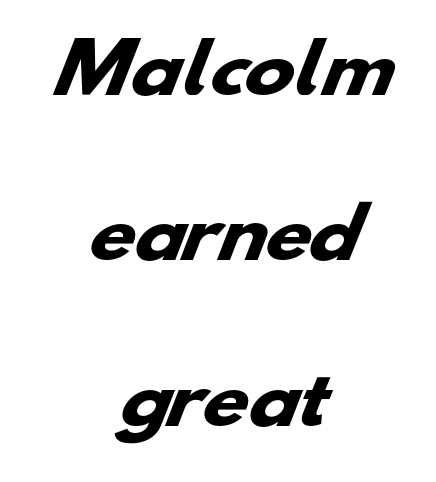
{"serif": "no", "bold": "yes", "weight": "heavy", "width": "wide", "stroke_contrast": "low", "x_height": "small", "monospaced": "no", "underline": "no", "align": "center", "line_spacing": "loose", "line_spacing_ratio": 2.47, "letter_spacing": "normal", "letter_spacing_em": 0.0, "glyph_px": 67}
